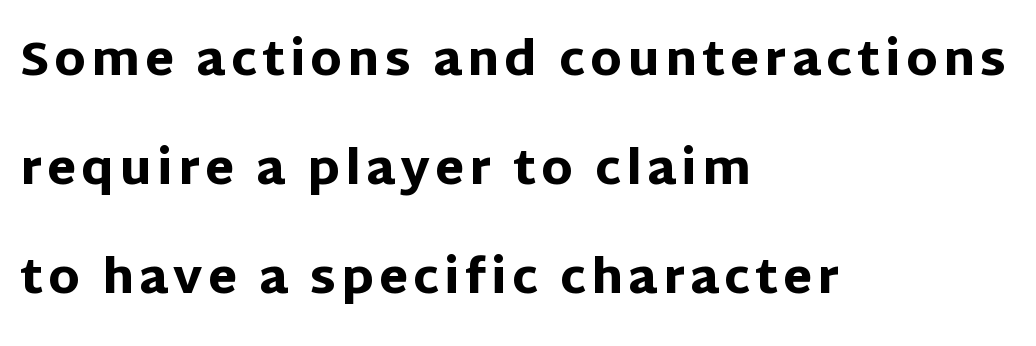
{"serif": "no", "italic": "no", "bold": "yes", "weight": "heavy", "width": "normal", "stroke_contrast": "low", "x_height": "large", "monospaced": "no", "underline": "no", "align": "left", "line_spacing": "loose", "line_spacing_ratio": 2.32, "glyph_px": 47}
